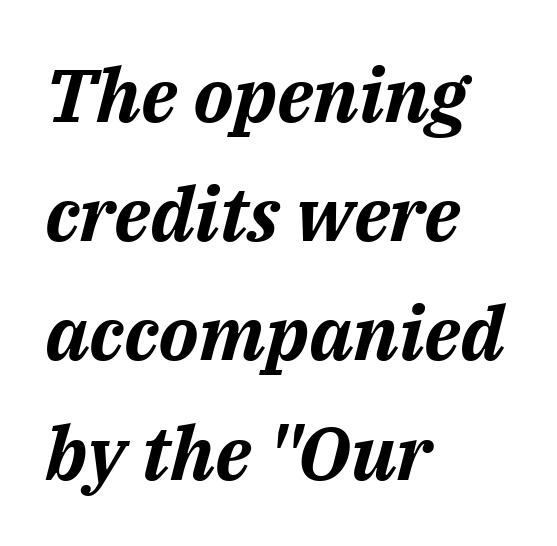
The ragged edge is on the right, which tells us the setting is flush left. These lines are rendered in a variable-pitch font. What stands out about the letter spacing? Nothing — it is the standard amount. The rows are spaced the way most documents space them. The strip under each line holds only bare page. Strong, thick strokes mark this as bold type.
